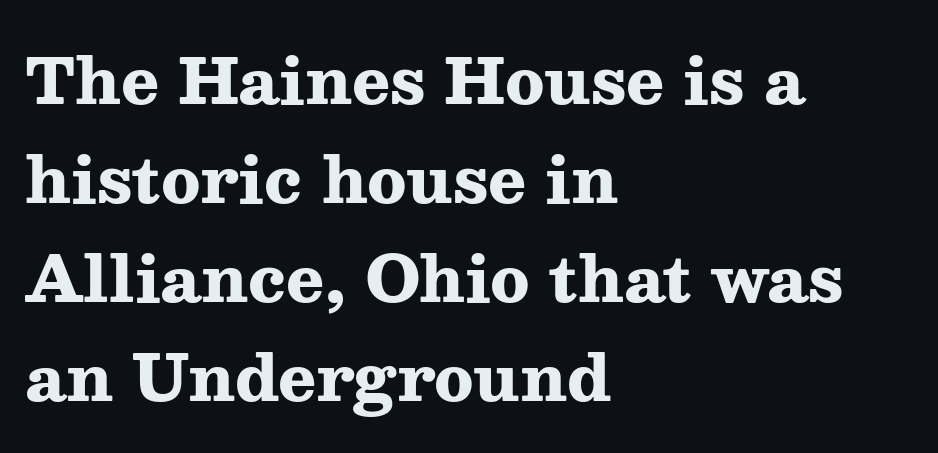
Q: Is the text bold? A: Yes.
Q: Is the text italic (slanted)? A: No, it is upright.
Q: Is the typeface a serif or a sans-serif typeface? A: Serif.
Q: Is the text underlined? A: No.
Q: How is the paragraph aligned? A: Left-aligned.
Q: Is the spacing between letters normal or unusually wide? A: Normal.
Q: Is the spacing between lines tight, normal or loose? A: Normal.
Q: Width (condensed, normal, or wide)? A: Wide.
Q: Stroke contrast? A: Medium.
Q: x-height? A: Medium.
Q: Monospaced? A: No.
